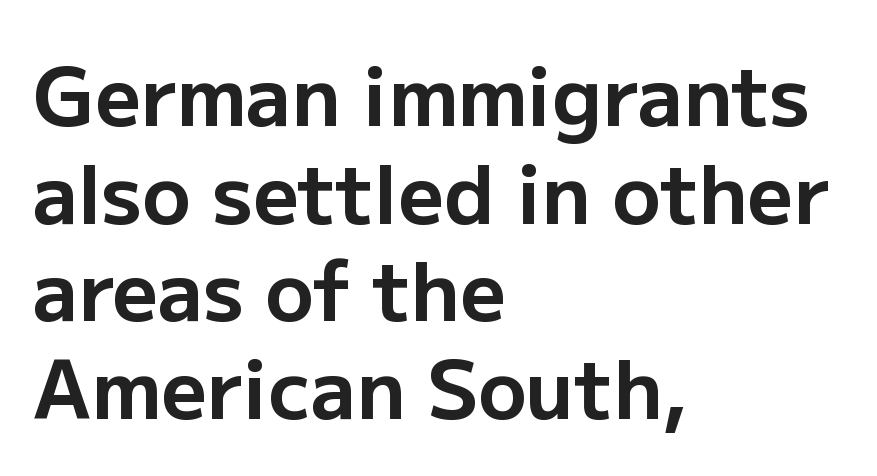
{"serif": "no", "italic": "no", "bold": "yes", "weight": "bold", "width": "normal", "stroke_contrast": "low", "x_height": "medium", "monospaced": "no", "underline": "no", "align": "left", "line_spacing_ratio": 1.22, "letter_spacing": "normal", "letter_spacing_em": 0.0, "glyph_px": 80}
